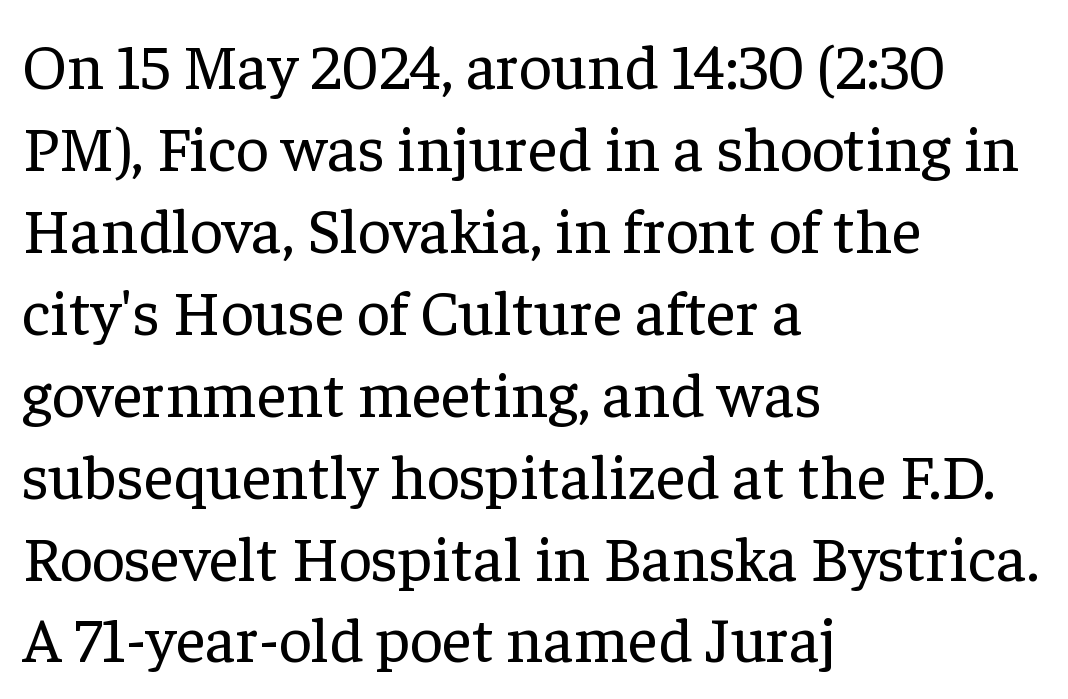
{"serif": "yes", "italic": "no", "bold": "no", "weight": "regular", "width": "normal", "stroke_contrast": "low", "x_height": "medium", "monospaced": "no", "underline": "no", "align": "left", "line_spacing": "normal", "line_spacing_ratio": 1.28, "letter_spacing": "normal", "letter_spacing_em": 0.0, "glyph_px": 64}
